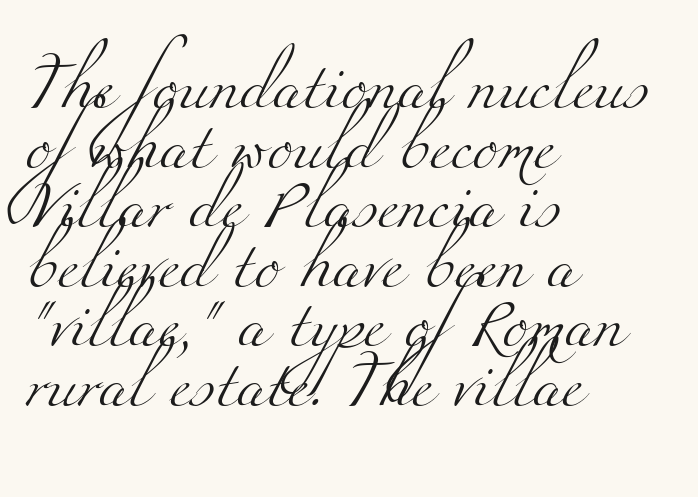
The image shows 48 px light, wide type; set left-aligned, line spacing 1.24x, normal letter spacing, not underlined; medium stroke contrast and a small x-height.
